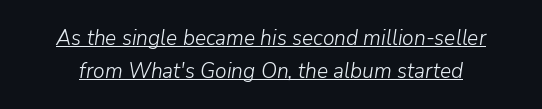
Style check: oblique. Is this a heavy cut? Hardly; it is regular or lighter. The space between consecutive lines is moderate. Like a heading marked for emphasis, these lines bear an underscore.
